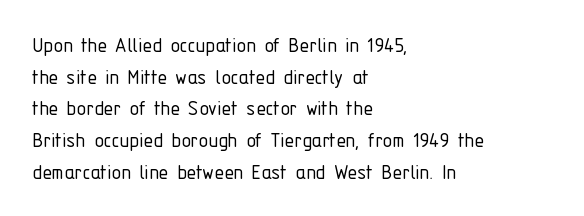
Q: Is the text bold? A: No.
Q: Is the text italic (slanted)? A: No, it is upright.
Q: Is the text underlined? A: No.
Q: How is the paragraph aligned? A: Left-aligned.
Q: Is the spacing between letters normal or unusually wide? A: Normal.
Q: Is the spacing between lines tight, normal or loose? A: Normal.
